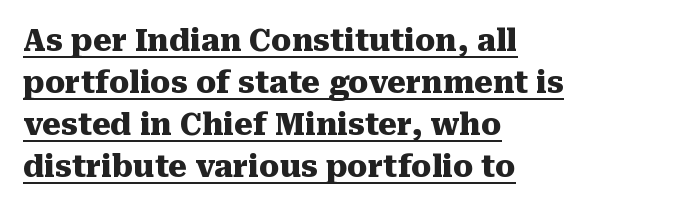
Typesetter's note: full bold, strokes at maximum text heaviness. The rag falls on the right side of this text block. You can see a thin bar hugging the bottom of the glyphs. Every character sits straight up, as roman type does. Stroke terminals: seriffed. The line texture is even and compact thanks to regular tracking.
